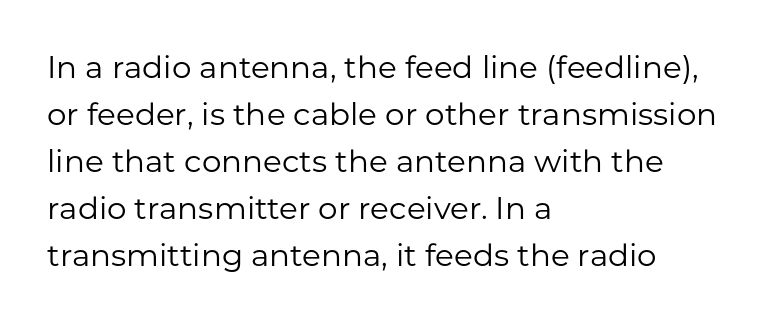
The image shows 31 px regular-weight sans-serif type, upright; set left-aligned, normal line spacing (1.52x), normal letter spacing, not underlined; low stroke contrast and a medium x-height.
